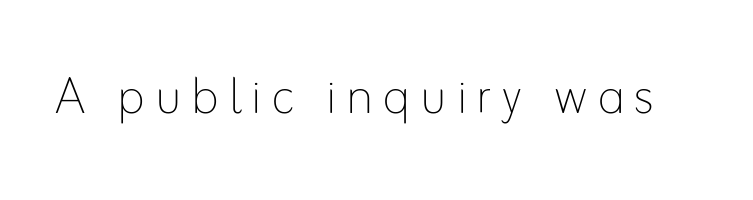
The specimen omits any rule beneath the text block's lines. In terms of posture, this sample is upright. This sample has the flowing, uneven cadence of proportional lettering. No letter is thick-stroked: the sample isn't bold.
